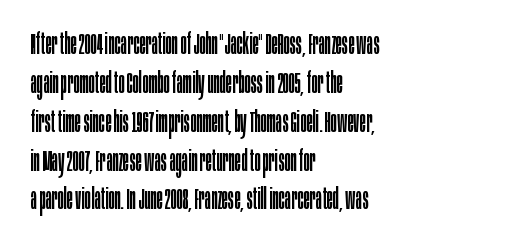
Quick note: interline space is typical. The letters look calm and open, with moderate or lighter stems. Anything drawn beneath the words? Only blank space. The lines in this sample share a left origin and differ only in where they stop. Is this a sans? Yes — the strokes have no serifs.
